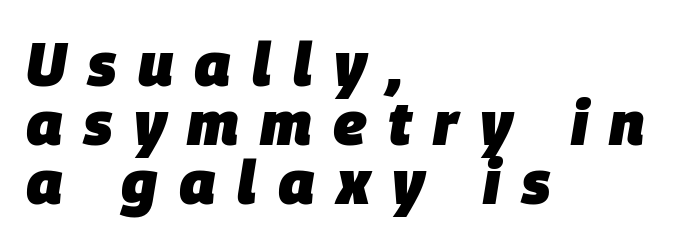
Does extra space separate the letters? Yes, quite a lot of it. The passage shown leans; its letterforms are oblique. The typesetter chose a ragged-right arrangement here. Spacing verdict: proportional, widths tailored to each character. Does the leading feel generous? Not at all — it's pinched. Chunky letters — that's bold for sure.
